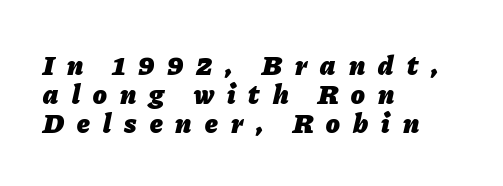
The image shows 28 px heavy type, italic (leaning right); set left-aligned, tight line spacing (1.04x), unusually wide letter spacing (+0.47 em), not underlined; low stroke contrast and a medium x-height.
